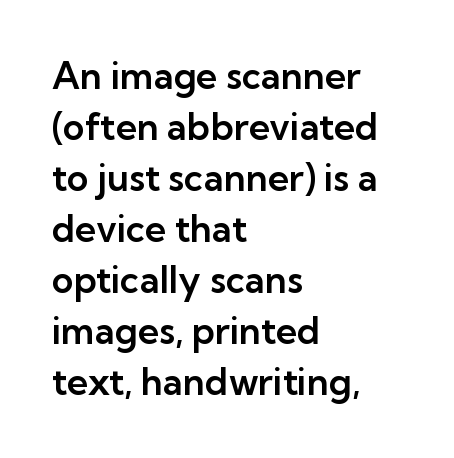
The image shows 37 px sans-serif type, upright; set left-aligned, normal line spacing (1.38x), normal letter spacing, not underlined; low stroke contrast and a medium x-height.
